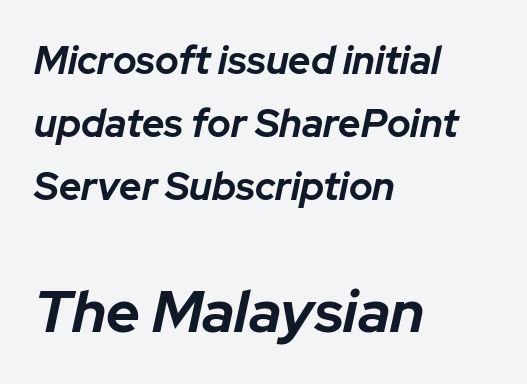
Q: Is the text bold? A: Yes.
Q: Is the text italic (slanted)? A: Yes, it leans right by about 12 degrees.
Q: Is the text underlined? A: No.
Q: How is the paragraph aligned? A: Left-aligned.
Q: Is the spacing between letters normal or unusually wide? A: Normal.
Q: Is the spacing between lines tight, normal or loose? A: Normal.
Q: Which block of text is set in a larger size, the first (top) or the second (bottom)? A: The second (bottom) one.
Q: Width (condensed, normal, or wide)? A: Normal.
Q: Stroke contrast? A: Low.
Q: x-height? A: Medium.
Q: Monospaced? A: No.
